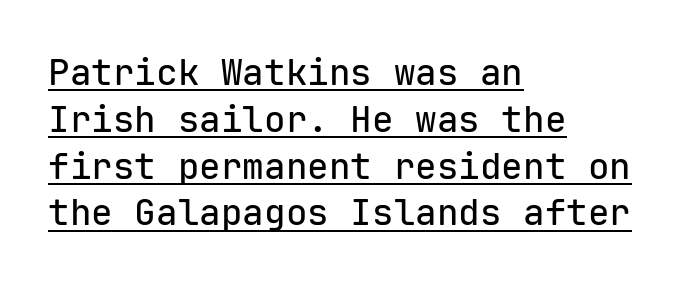
Q: Is the text italic (slanted)? A: No, it is upright.
Q: Is the typeface a serif or a sans-serif typeface? A: Sans-serif.
Q: Is the text underlined? A: Yes.
Q: How is the paragraph aligned? A: Left-aligned.
Q: Is the spacing between letters normal or unusually wide? A: Normal.
Q: Is the spacing between lines tight, normal or loose? A: Normal.
Q: Width (condensed, normal, or wide)? A: Normal.
Q: Stroke contrast? A: Low.
Q: x-height? A: Medium.
Q: Monospaced? A: Yes.
